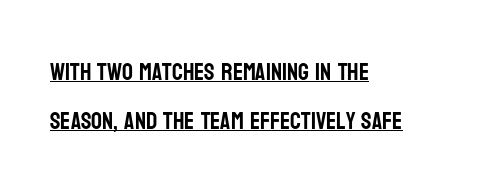
{"italic": "no", "underline": "yes", "align": "left", "line_spacing": "loose", "line_spacing_ratio": 2.06, "letter_spacing": "normal", "letter_spacing_em": 0.0, "glyph_px": 24}
